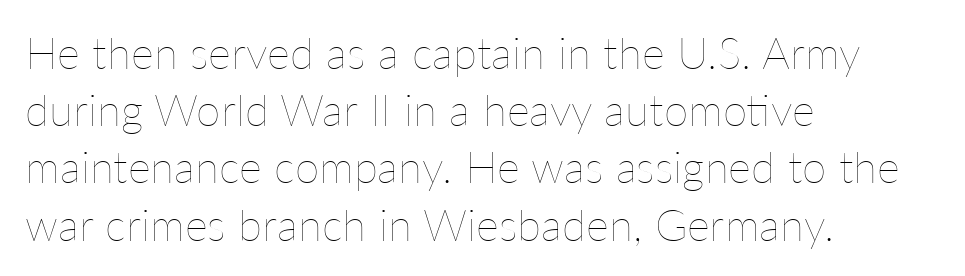
The image shows 44 px thin type, upright; set left-aligned, normal line spacing (1.3x), normal letter spacing, not underlined; low stroke contrast and a medium x-height.
